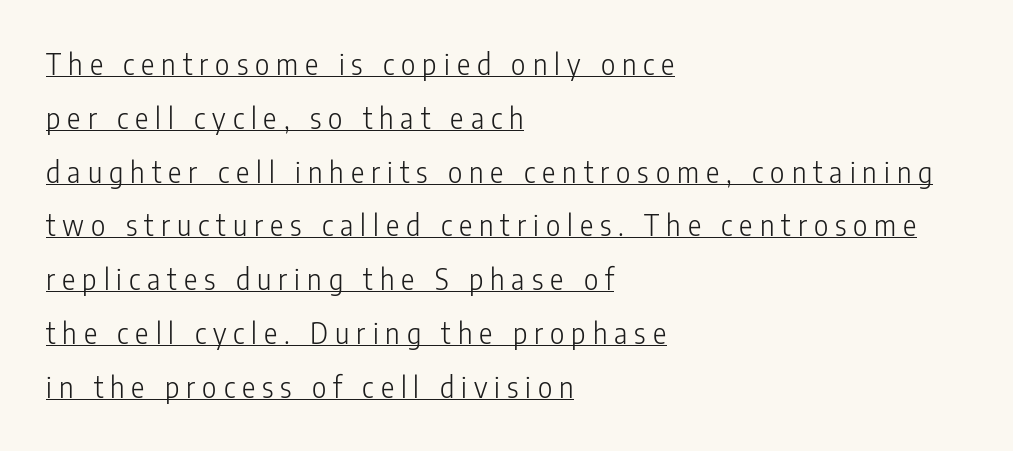
The image shows 28 px light, condensed sans-serif type, upright; set left-aligned, loose line spacing (1.92x), unusually wide letter spacing (+0.25 em), underlined; low stroke contrast and a medium x-height.
